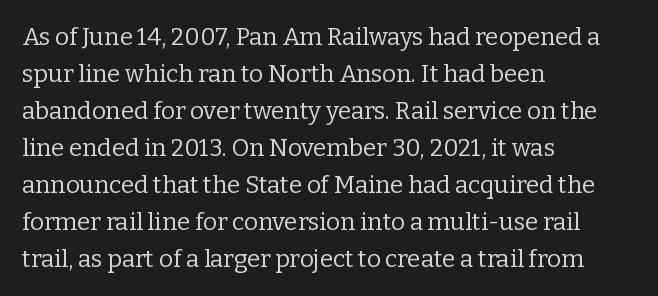
The image shows 24 px text type, upright; set left-aligned, normal line spacing (1.54x), normal letter spacing, not underlined.
